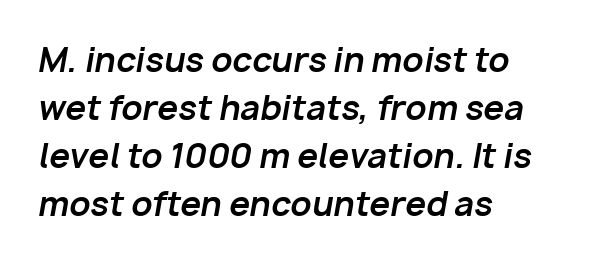
{"italic": "yes", "lean": "right", "slant_degrees": 10, "bold": "yes", "weight": "bold", "width": "normal", "stroke_contrast": "low", "x_height": "medium", "monospaced": "no", "underline": "no", "align": "left", "line_spacing": "normal", "line_spacing_ratio": 1.45, "letter_spacing": "normal", "letter_spacing_em": 0.0, "glyph_px": 33}
